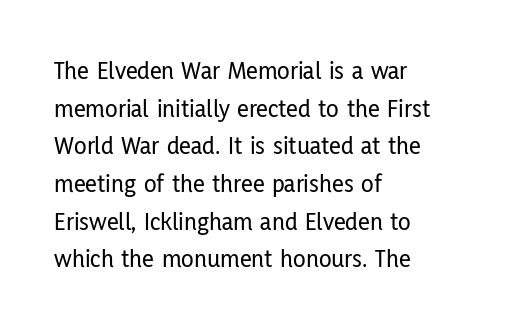
Which margin do the lines hug? The left one — the right edge is uneven. This sample uses plain, unmodified letter spacing. Glance below the letters and you will spot only blank space. Baseline-to-baseline distance is the conventional proportion of letter height.
